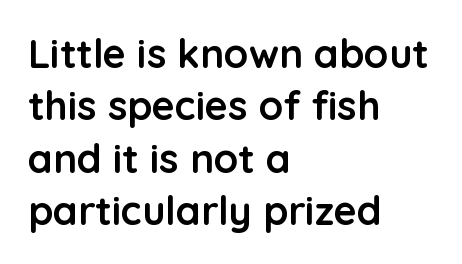
How heavy is the stroke? Heavy — this is a bold. Posture: vertical. Quick note: underline off. What's the leading like? Ordinary, nothing unusual.
